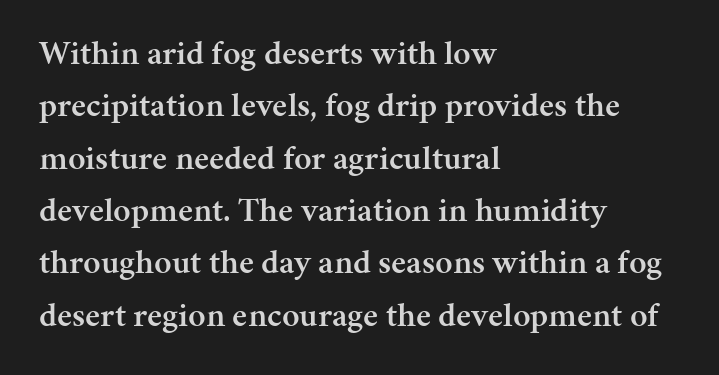
Q: Is the text bold? A: Semi-bold.
Q: Is the text italic (slanted)? A: No, it is upright.
Q: Is the typeface a serif or a sans-serif typeface? A: Serif.
Q: Is the text underlined? A: No.
Q: How is the paragraph aligned? A: Left-aligned.
Q: Is the spacing between letters normal or unusually wide? A: Normal.
Q: Is the spacing between lines tight, normal or loose? A: Normal.
Q: Width (condensed, normal, or wide)? A: Normal.
Q: Stroke contrast? A: Medium.
Q: x-height? A: Medium.
Q: Monospaced? A: No.
